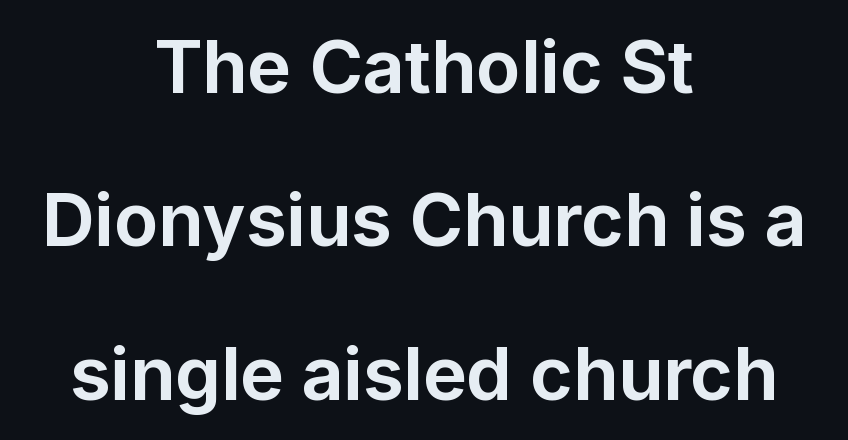
The gaps between neighbouring characters are ordinary and unremarkable. The designer dialed line spacing up above the default. Does the lettering tilt? It doesn't — this is upright. Has an underline been added? It has not. The characters display no serif detailing; their extremities are plain. Line starts and ends both wander, symmetrically.
